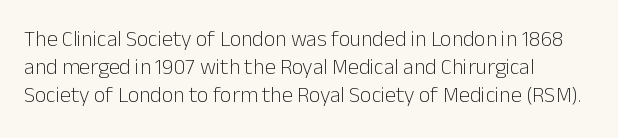
Q: Is the text bold? A: No.
Q: Is the text italic (slanted)? A: No, it is upright.
Q: Is the text underlined? A: No.
Q: How is the paragraph aligned? A: Left-aligned.
Q: Is the spacing between letters normal or unusually wide? A: Normal.
Q: Is the spacing between lines tight, normal or loose? A: Normal.
